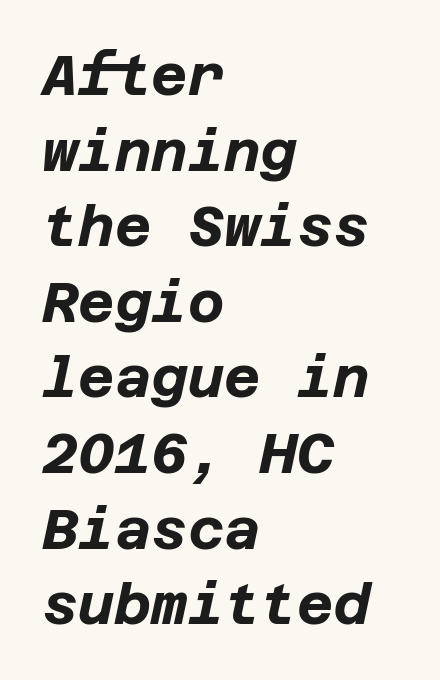
{"italic": "yes", "lean": "right", "slant_degrees": 12, "bold": "yes", "weight": "bold", "width": "normal", "stroke_contrast": "low", "x_height": "large", "underline": "no", "align": "left", "line_spacing": "normal", "line_spacing_ratio": 1.35, "letter_spacing": "normal", "letter_spacing_em": 0.0, "glyph_px": 56}
